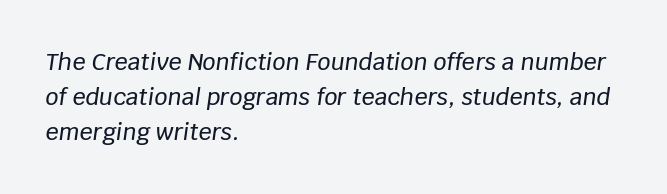
{"italic": "yes", "lean": "right", "slant_degrees": 8, "underline": "no", "align": "left", "line_spacing": "normal", "line_spacing_ratio": 1.53, "letter_spacing": "normal", "letter_spacing_em": 0.0, "glyph_px": 23}
